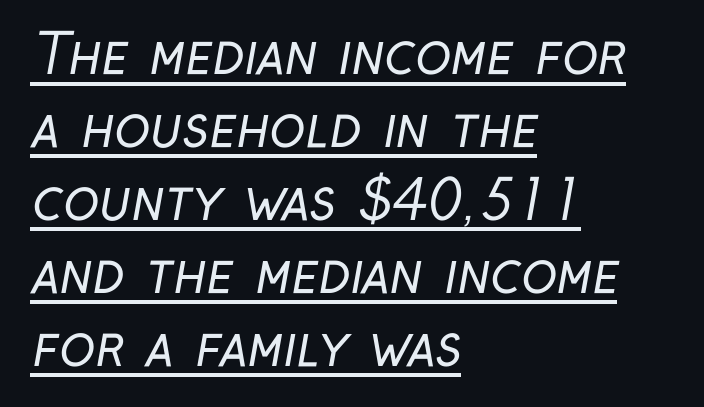
Q: Is the text bold? A: No.
Q: Is the typeface a serif or a sans-serif typeface? A: Sans-serif.
Q: Is the text underlined? A: Yes.
Q: How is the paragraph aligned? A: Left-aligned.
Q: Is the spacing between letters normal or unusually wide? A: Normal.
Q: Is the spacing between lines tight, normal or loose? A: Normal.
Q: Width (condensed, normal, or wide)? A: Condensed.
Q: Stroke contrast? A: Low.
Q: x-height? A: Medium.
Q: Monospaced? A: No.
